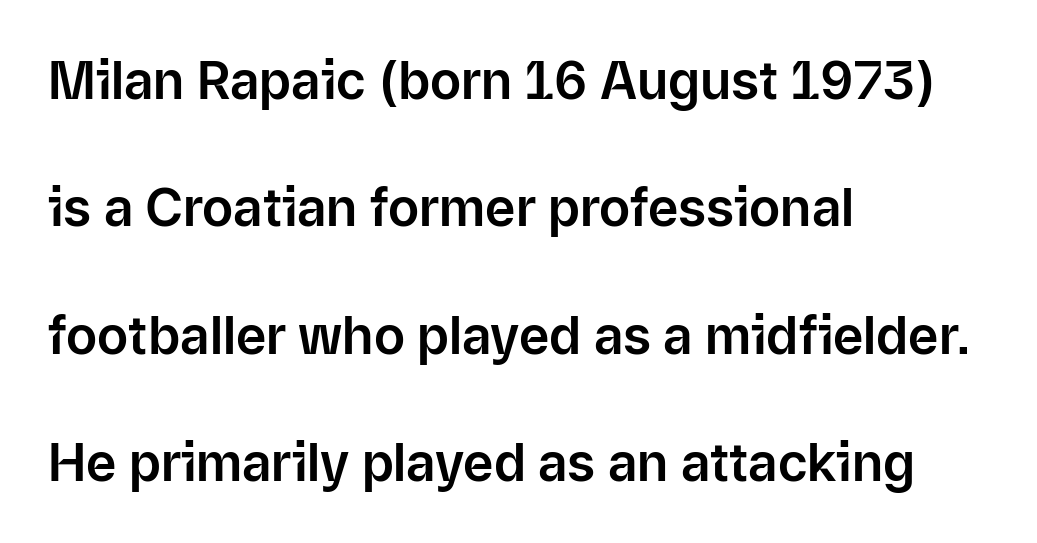
{"serif": "no", "italic": "no", "width": "normal", "stroke_contrast": "low", "x_height": "medium", "monospaced": "no", "underline": "no", "align": "left", "line_spacing": "loose", "line_spacing_ratio": 2.45, "letter_spacing": "normal", "letter_spacing_em": 0.0, "glyph_px": 52}
